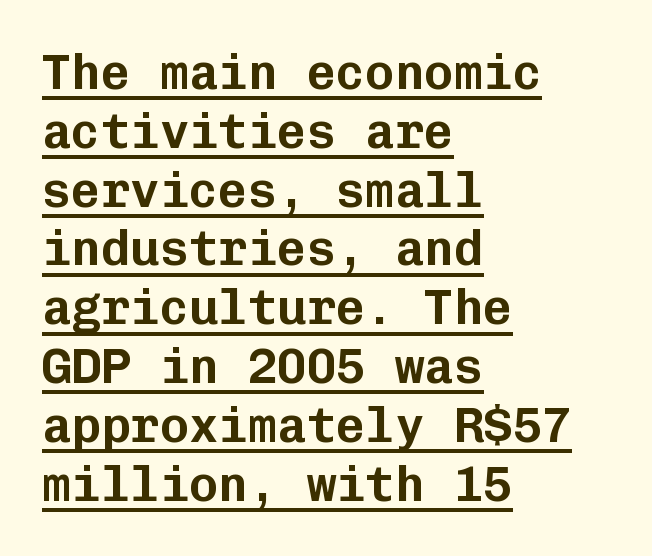
Q: Is the text italic (slanted)? A: No, it is upright.
Q: Is the typeface a serif or a sans-serif typeface? A: Sans-serif.
Q: Is the text underlined? A: Yes.
Q: How is the paragraph aligned? A: Left-aligned.
Q: Is the spacing between letters normal or unusually wide? A: Normal.
Q: Width (condensed, normal, or wide)? A: Normal.
Q: Stroke contrast? A: Low.
Q: x-height? A: Medium.
Q: Monospaced? A: Yes.
